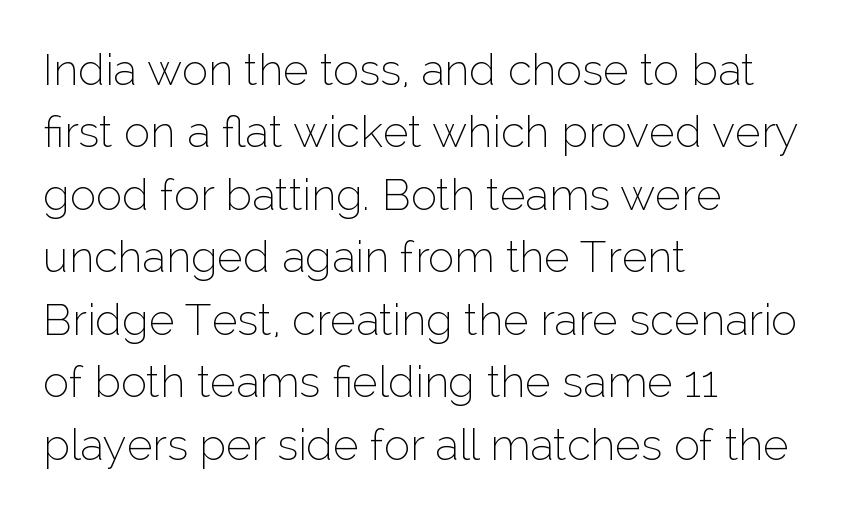
The image shows 44 px thin sans-serif type, upright; set left-aligned, normal line spacing (1.42x), normal letter spacing, not underlined; low stroke contrast and a medium x-height.
